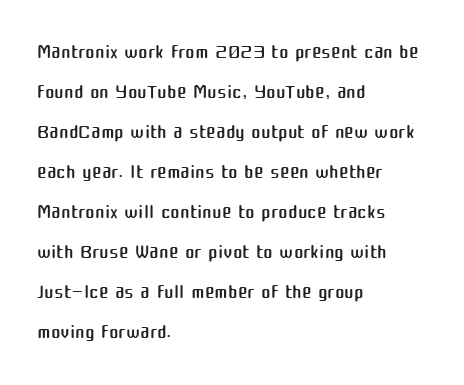
{"serif": "no", "italic": "no", "bold": "no", "weight": "regular", "width": "normal", "stroke_contrast": "medium", "x_height": "medium", "monospaced": "no", "underline": "no", "align": "left", "line_spacing": "normal", "line_spacing_ratio": 1.38, "letter_spacing": "normal", "letter_spacing_em": 0.0, "glyph_px": 29}
